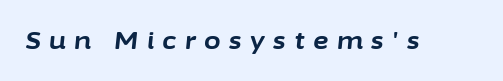
{"italic": "yes", "lean": "right", "slant_degrees": 6, "bold": "yes", "underline": "no", "letter_spacing": "wide", "letter_spacing_em": 0.36, "glyph_px": 24}
